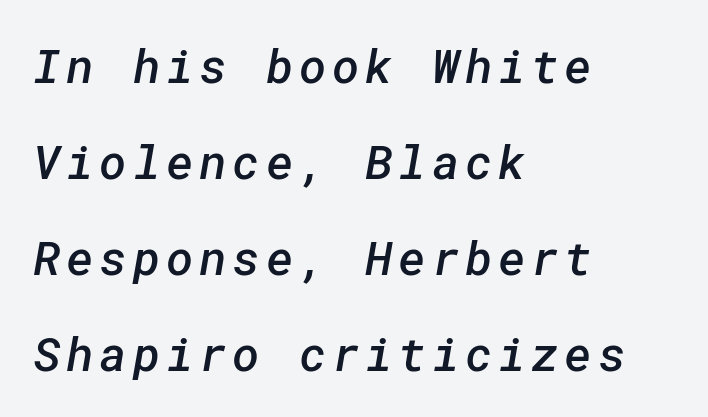
Q: Is the text bold? A: Semi-bold.
Q: Is the typeface a serif or a sans-serif typeface? A: Sans-serif.
Q: Is the text underlined? A: No.
Q: How is the paragraph aligned? A: Left-aligned.
Q: Is the spacing between lines tight, normal or loose? A: Loose.
Q: Width (condensed, normal, or wide)? A: Normal.
Q: Stroke contrast? A: Low.
Q: x-height? A: Medium.
